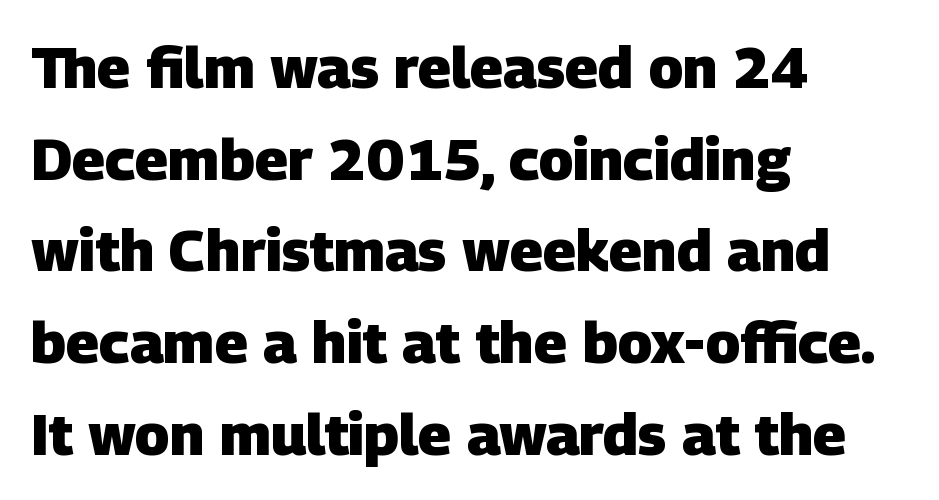
Q: Is the text bold? A: Yes.
Q: Is the typeface a serif or a sans-serif typeface? A: Sans-serif.
Q: Is the text underlined? A: No.
Q: How is the paragraph aligned? A: Left-aligned.
Q: Is the spacing between letters normal or unusually wide? A: Normal.
Q: Is the spacing between lines tight, normal or loose? A: Normal.
Q: Width (condensed, normal, or wide)? A: Normal.
Q: Stroke contrast? A: Low.
Q: x-height? A: Large.
Q: Monospaced? A: No.
